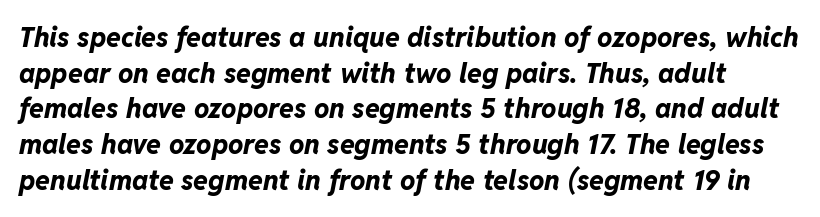
The image shows 27 px bold type, italic (leaning right); set normal line spacing (1.32x), normal letter spacing, not underlined.
